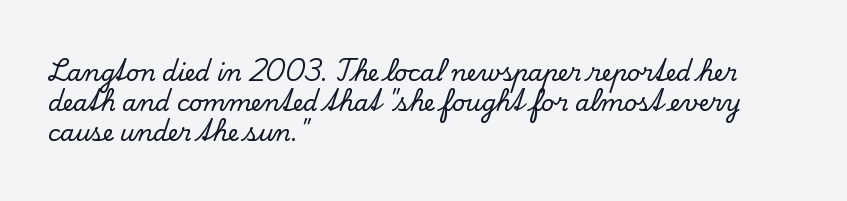
{"underline": "no", "align": "left", "line_spacing": "normal", "line_spacing_ratio": 1.3, "letter_spacing": "normal", "letter_spacing_em": 0.0, "glyph_px": 23}
